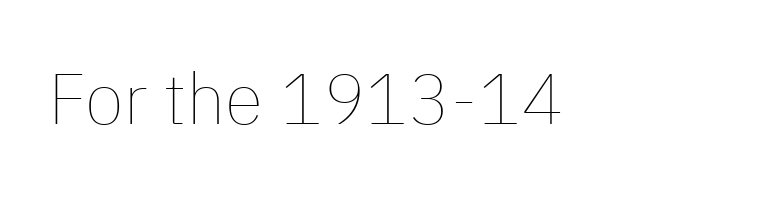
{"italic": "no", "bold": "no", "weight": "thin", "width": "normal", "stroke_contrast": "low", "x_height": "medium", "monospaced": "no", "underline": "no", "align": "left", "letter_spacing": "normal", "letter_spacing_em": 0.0, "glyph_px": 71}
